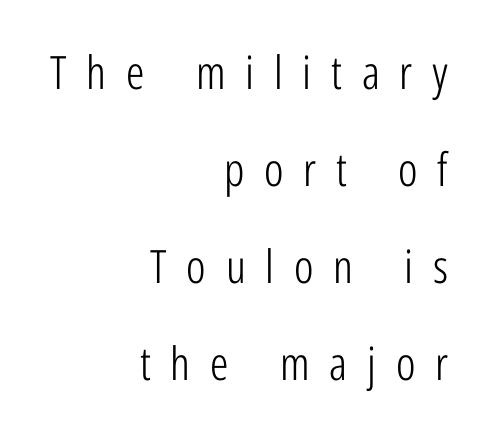
The image shows 46 px light, condensed sans-serif type, upright; set right-aligned, loose line spacing (2.11x), unusually wide letter spacing (+0.43 em), not underlined; low stroke contrast and a medium x-height.
